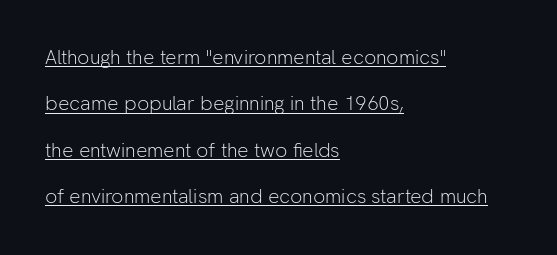
These lines were composed using upright roman letters. Teacher's note: observe the even left margin — that is flush-left alignment. This rendering features underlined lettering. There is no visible air inserted between adjacent glyphs.
